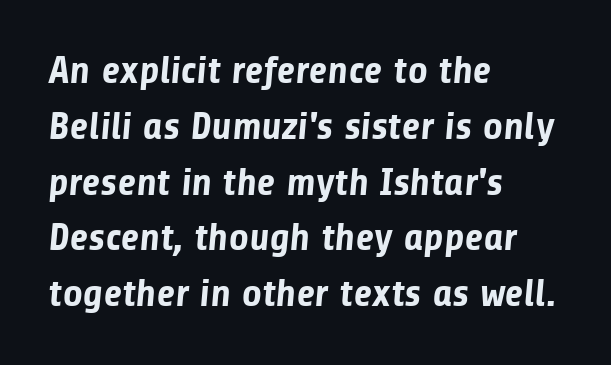
Q: Is the text bold? A: Yes.
Q: Is the typeface a serif or a sans-serif typeface? A: Sans-serif.
Q: Is the text underlined? A: No.
Q: How is the paragraph aligned? A: Left-aligned.
Q: Is the spacing between letters normal or unusually wide? A: Normal.
Q: Is the spacing between lines tight, normal or loose? A: Normal.
Q: Width (condensed, normal, or wide)? A: Normal.
Q: Stroke contrast? A: Low.
Q: x-height? A: Medium.
Q: Monospaced? A: No.
